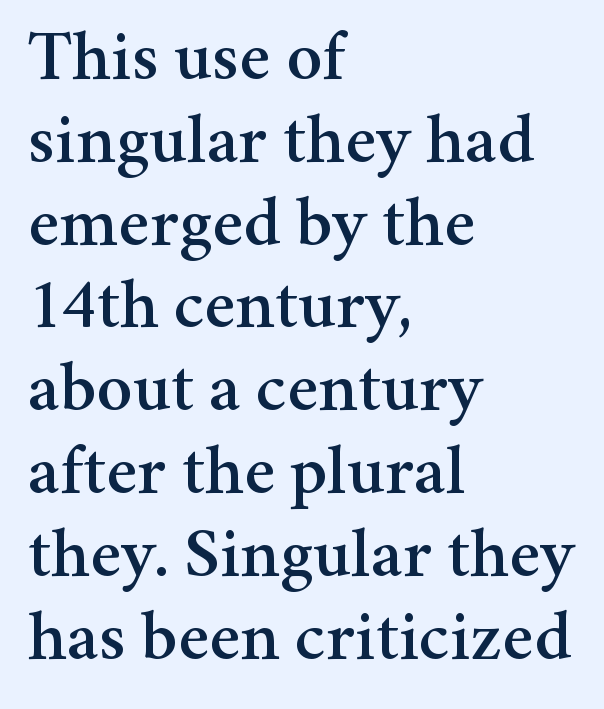
{"serif": "yes", "italic": "no", "width": "normal", "stroke_contrast": "medium", "x_height": "medium", "monospaced": "no", "underline": "no", "align": "left", "line_spacing": "tight", "line_spacing_ratio": 1.15, "letter_spacing": "normal", "letter_spacing_em": 0.0, "glyph_px": 72}
